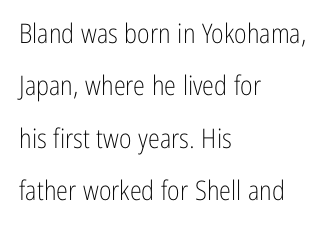
The image shows 27 px text type, upright; set left-aligned, loose line spacing (1.94x), normal letter spacing, not underlined.
